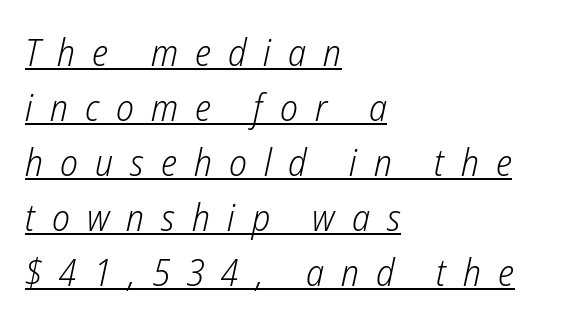
{"italic": "yes", "lean": "right", "slant_degrees": 12, "bold": "no", "weight": "light", "width": "condensed", "stroke_contrast": "low", "x_height": "medium", "monospaced": "no", "underline": "yes", "align": "left", "line_spacing": "normal", "line_spacing_ratio": 1.45, "letter_spacing": "wide", "letter_spacing_em": 0.45, "glyph_px": 38}
